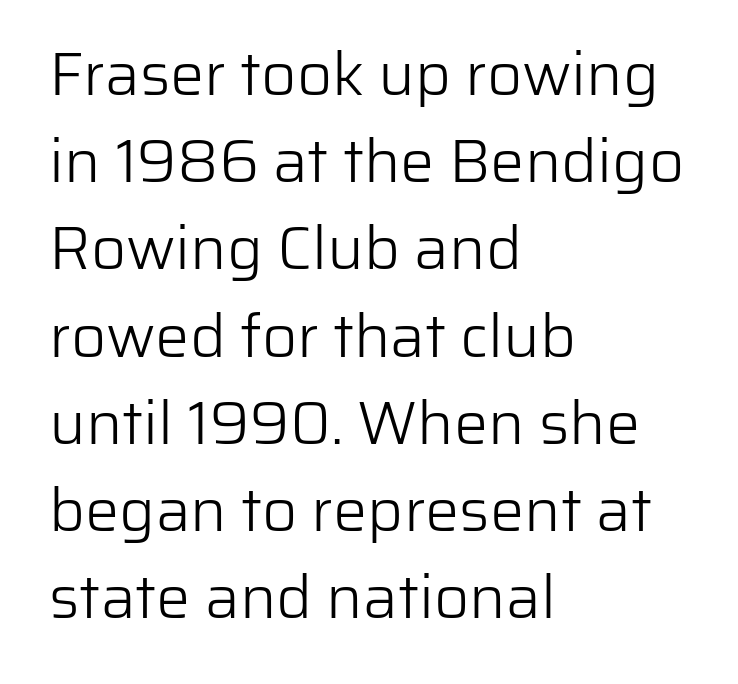
{"serif": "no", "italic": "no", "bold": "no", "weight": "light", "width": "normal", "stroke_contrast": "low", "x_height": "medium", "monospaced": "no", "underline": "no", "align": "left", "line_spacing": "normal", "line_spacing_ratio": 1.43, "letter_spacing": "normal", "letter_spacing_em": 0.0, "glyph_px": 61}
